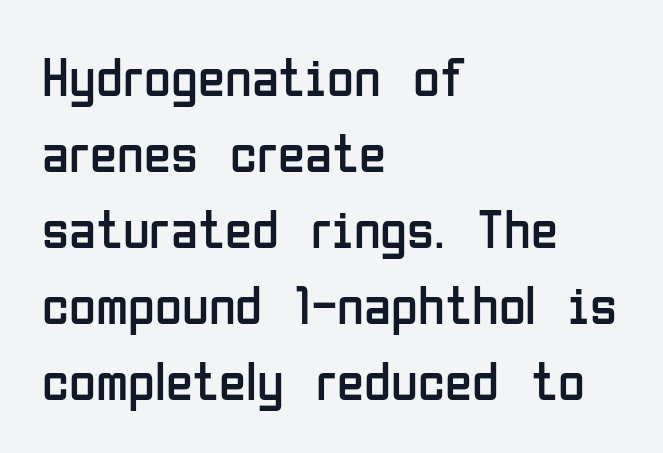
Q: Is the text bold? A: No.
Q: Is the text italic (slanted)? A: No, it is upright.
Q: Is the typeface a serif or a sans-serif typeface? A: Sans-serif.
Q: Is the text underlined? A: No.
Q: How is the paragraph aligned? A: Left-aligned.
Q: Is the spacing between letters normal or unusually wide? A: Normal.
Q: Is the spacing between lines tight, normal or loose? A: Normal.
Q: Width (condensed, normal, or wide)? A: Condensed.
Q: Stroke contrast? A: Low.
Q: x-height? A: Medium.
Q: Monospaced? A: No.
